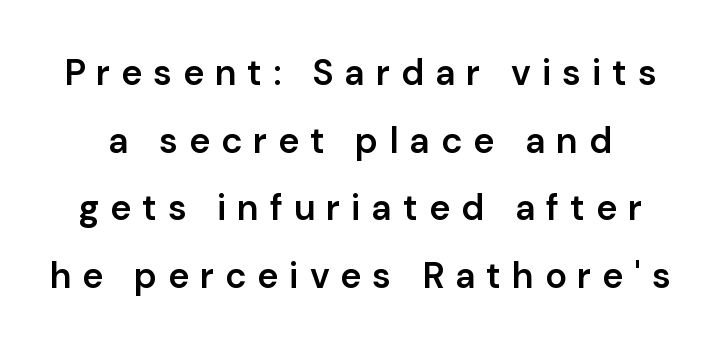
{"serif": "no", "italic": "no", "bold": "semi", "weight": "semibold", "width": "normal", "stroke_contrast": "low", "x_height": "medium", "monospaced": "no", "underline": "no", "line_spacing_ratio": 1.88, "letter_spacing": "wide", "letter_spacing_em": 0.3, "glyph_px": 36}
